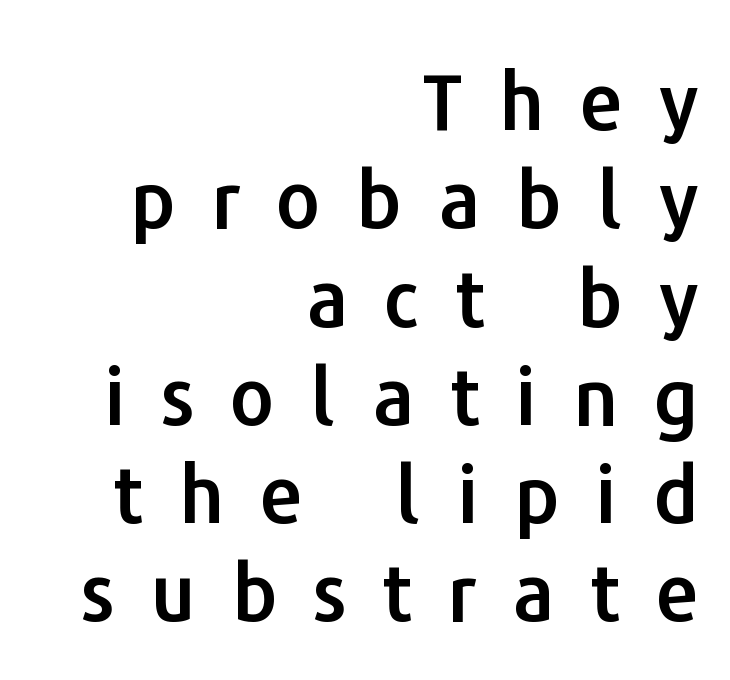
{"serif": "no", "italic": "no", "width": "normal", "stroke_contrast": "low", "x_height": "medium", "monospaced": "no", "underline": "no", "align": "right", "line_spacing": "normal", "line_spacing_ratio": 1.26, "letter_spacing": "wide", "letter_spacing_em": 0.46, "glyph_px": 78}
